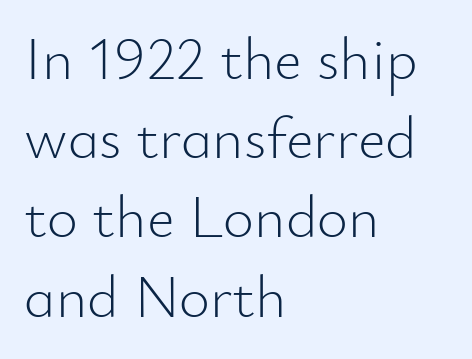
Compared with a typical body face, this is equally light or lighter still. A typesetter would call this zero additional tracking. Unlike a traditional serif, this face leaves its strokes unadorned. These lines are rendered in a variable-pitch font. Bare-footed words on every line. In terms of leading, this rendering sits right in the middle.
